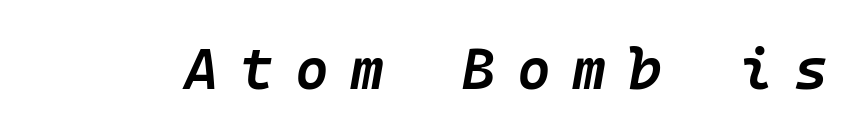
Set as a demibold, roughly 600 on the weight scale. The gap between lines stays unmarked. Posture: slanted. Does extra space separate the letters? Yes, quite a lot of it.
